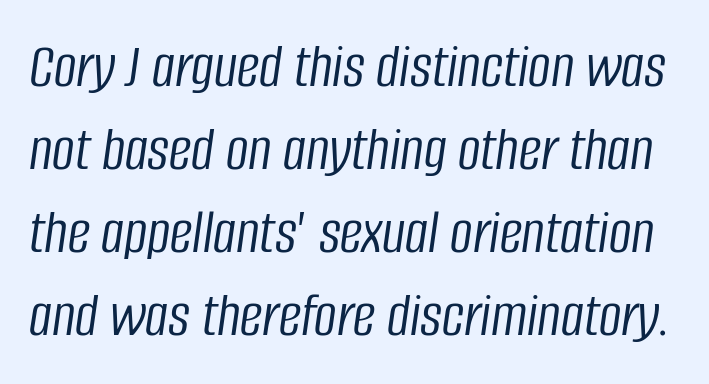
The image shows 63 px light, condensed type, italic (leaning right); set normal line spacing (1.32x), normal letter spacing, not underlined; low stroke contrast and a large x-height.
